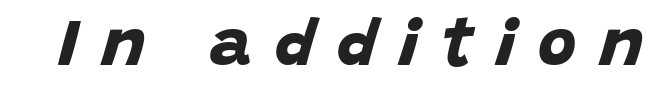
The image shows 66 px bold sans-serif type; set unusually wide letter spacing (+0.34 em), not underlined; low stroke contrast and a large x-height.
